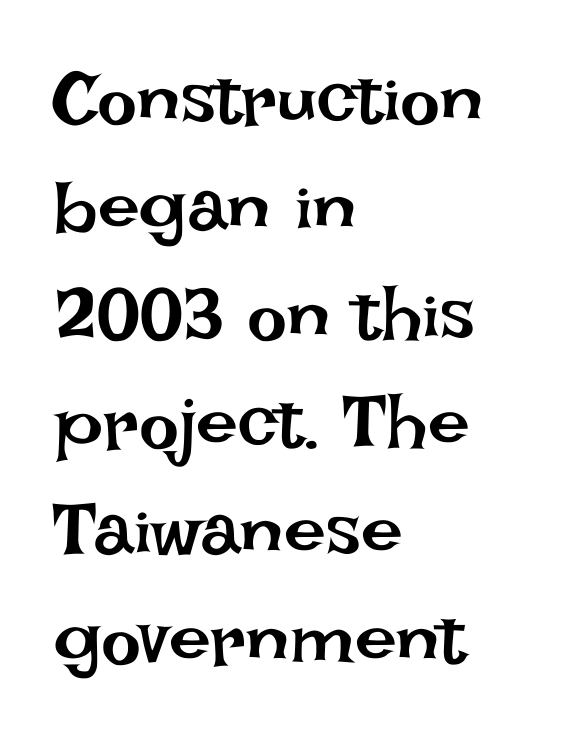
Q: Is the text bold? A: No.
Q: Is the text italic (slanted)? A: No, it is upright.
Q: Is the text underlined? A: No.
Q: How is the paragraph aligned? A: Left-aligned.
Q: Is the spacing between letters normal or unusually wide? A: Normal.
Q: Is the spacing between lines tight, normal or loose? A: Normal.
Q: Width (condensed, normal, or wide)? A: Normal.
Q: Stroke contrast? A: Low.
Q: x-height? A: Large.
Q: Monospaced? A: No.
